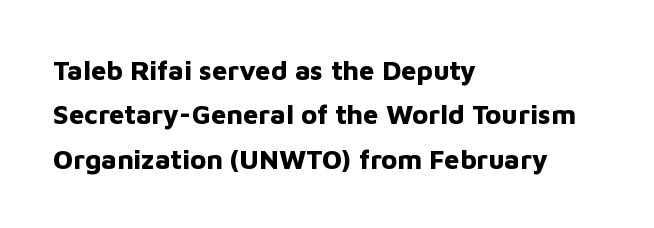
Q: Is the text bold? A: Yes.
Q: Is the text italic (slanted)? A: No, it is upright.
Q: Is the text underlined? A: No.
Q: How is the paragraph aligned? A: Left-aligned.
Q: Is the spacing between letters normal or unusually wide? A: Normal.
Q: Is the spacing between lines tight, normal or loose? A: Normal.
